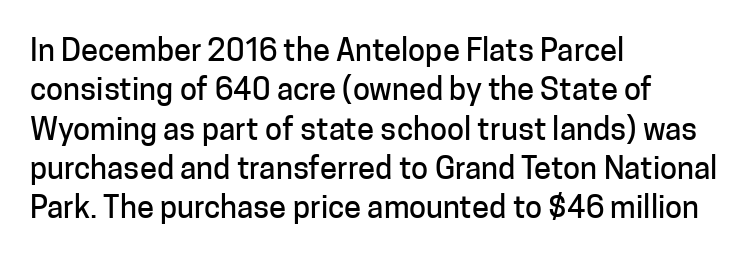
The image shows 31 px sans-serif type, upright; set left-aligned, normal line spacing (1.27x), normal letter spacing, not underlined; low stroke contrast and a medium x-height.
